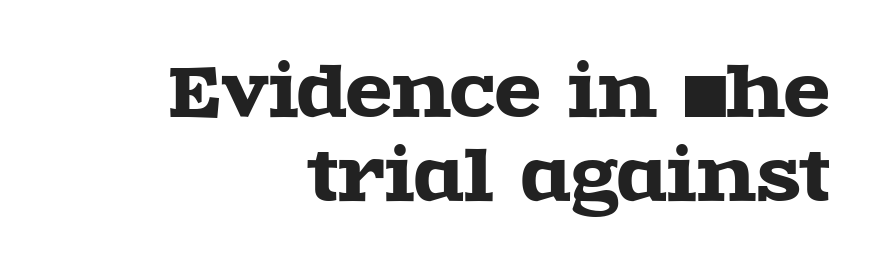
Q: Is the text italic (slanted)? A: No, it is upright.
Q: Is the typeface a serif or a sans-serif typeface? A: Serif.
Q: Is the text underlined? A: No.
Q: How is the paragraph aligned? A: Right-aligned.
Q: Is the spacing between letters normal or unusually wide? A: Normal.
Q: Width (condensed, normal, or wide)? A: Wide.
Q: x-height? A: Large.
Q: Monospaced? A: No.
